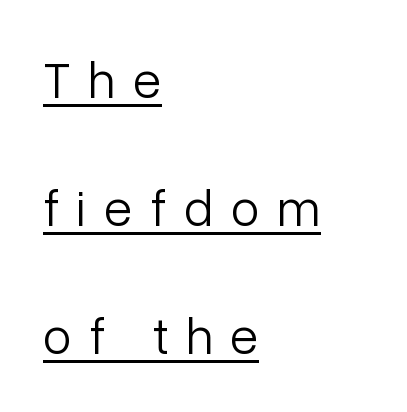
{"serif": "no", "italic": "no", "bold": "no", "weight": "light", "width": "normal", "stroke_contrast": "low", "x_height": "medium", "monospaced": "no", "underline": "yes", "align": "left", "line_spacing": "loose", "line_spacing_ratio": 2.46, "letter_spacing": "wide", "letter_spacing_em": 0.34, "glyph_px": 52}
